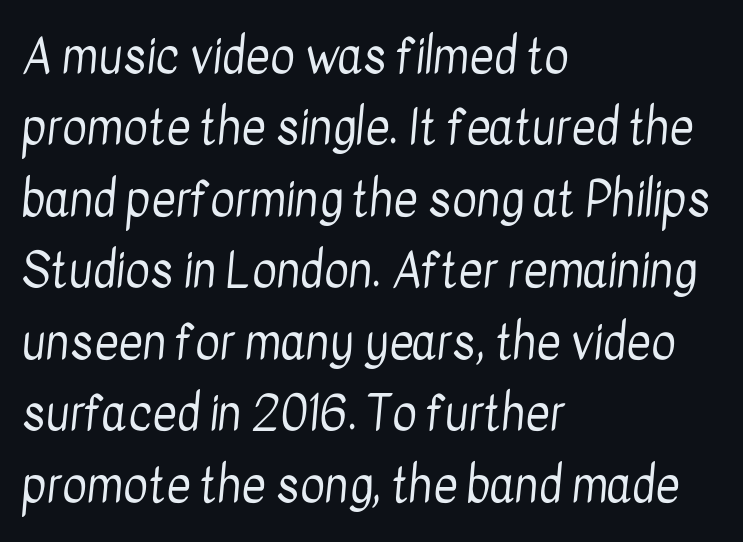
Horizontally, the lines are justified to the leading edge only. This reads as an unemphasized weight, regular at the heaviest. Nothing sits at the stroke ends, so this counts as sans-serif. Does the leading feel generous? No, just average.
